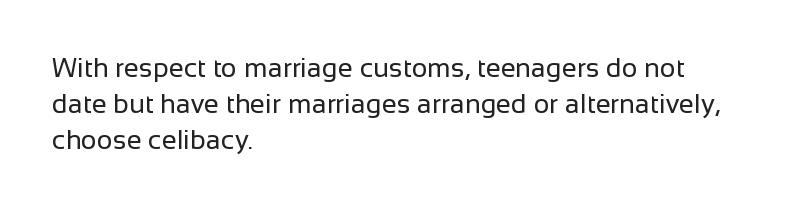
The strokes carry an ordinary text weight at most. Teacher's note: observe the even left margin — that is flush-left alignment. The lines sit at an ordinary, default distance from one another. Does extra space separate the letters? No, they use regular spacing. Posture: vertical. The specimen omits any rule beneath the text block's lines.
